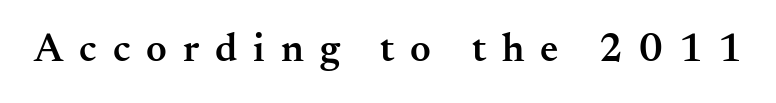
Every stem runs plumb, perpendicular to the baseline. Beneath every word, the page is bare. You could only call the tracking loose — the letters float apart. Note: serifs present on the glyphs. Character widths vary here, with narrow letters taking less room than wide ones.
